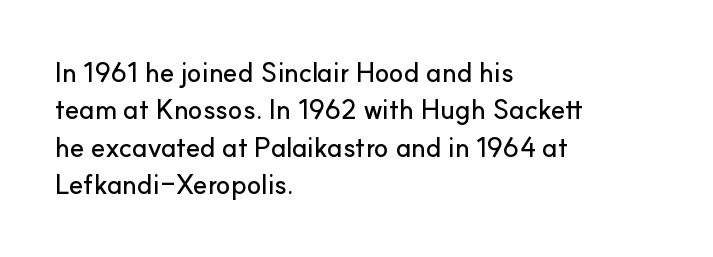
Normally led — the rows are evenly, conventionally spaced. Letter spacing: default. This is the regular roman posture of the typeface. Clear beneath every line of the passage. This rendering uses left alignment, leaving the right contour irregular.
